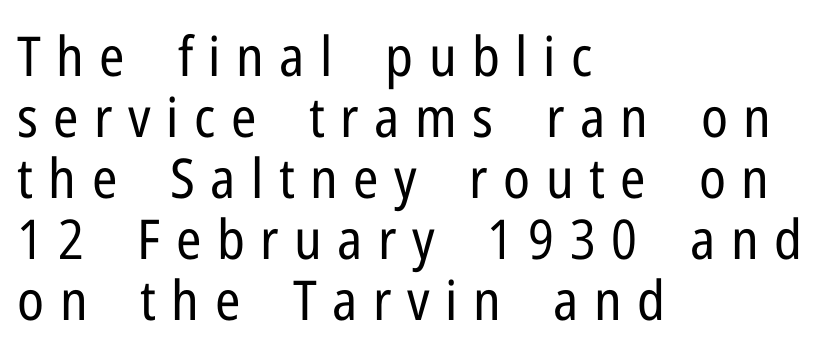
The image shows 55 px regular-weight, condensed sans-serif type, upright; set left-aligned, tight line spacing (1.11x), unusually wide letter spacing (+0.28 em), not underlined; low stroke contrast and a medium x-height.
